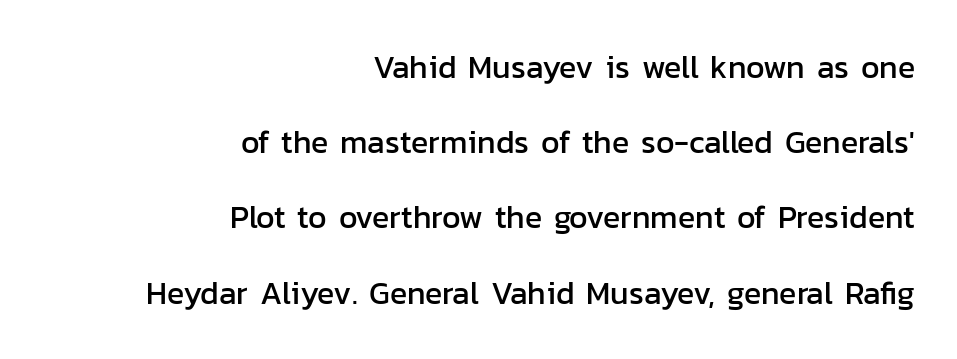
Q: Is the text italic (slanted)? A: No, it is upright.
Q: Is the typeface a serif or a sans-serif typeface? A: Sans-serif.
Q: Is the text underlined? A: No.
Q: How is the paragraph aligned? A: Right-aligned.
Q: Is the spacing between letters normal or unusually wide? A: Normal.
Q: Is the spacing between lines tight, normal or loose? A: Loose.
Q: Width (condensed, normal, or wide)? A: Normal.
Q: Stroke contrast? A: Low.
Q: x-height? A: Medium.
Q: Monospaced? A: No.
